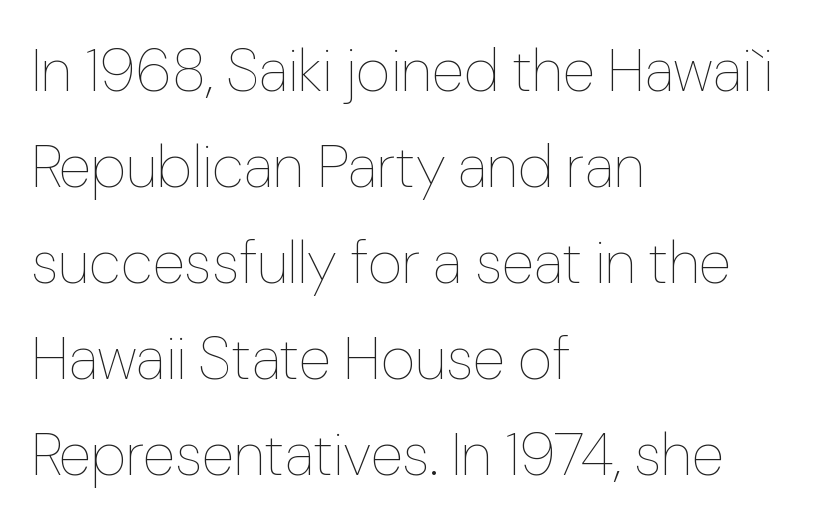
Q: Is the text bold? A: No.
Q: Is the text italic (slanted)? A: No, it is upright.
Q: Is the text underlined? A: No.
Q: How is the paragraph aligned? A: Left-aligned.
Q: Is the spacing between letters normal or unusually wide? A: Normal.
Q: Is the spacing between lines tight, normal or loose? A: Normal.
Q: Width (condensed, normal, or wide)? A: Normal.
Q: Stroke contrast? A: Low.
Q: x-height? A: Medium.
Q: Monospaced? A: No.
